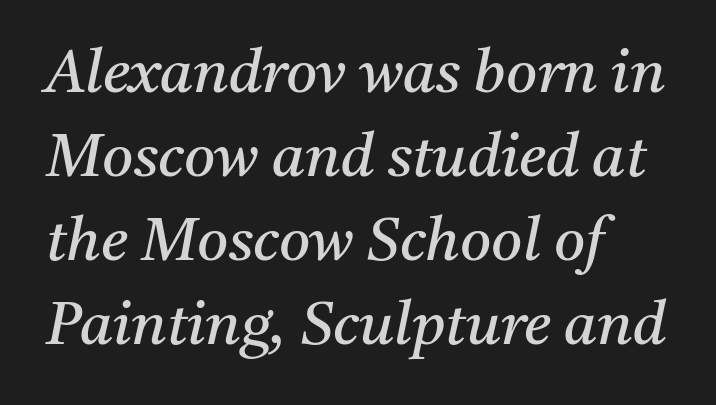
Rule under the text: the space is simply empty. The rendering keeps characters at their native spacing. Notice how the passage keeps a crisp vertical edge on the left only. Emphasis-style slanted type is in use.
